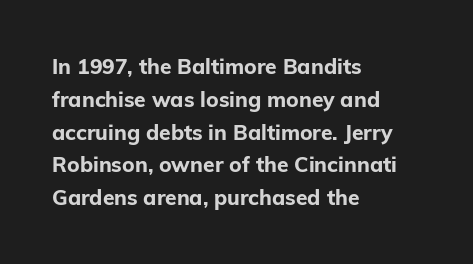
Q: Is the text bold? A: Yes.
Q: Is the text italic (slanted)? A: No, it is upright.
Q: Is the text underlined? A: No.
Q: How is the paragraph aligned? A: Left-aligned.
Q: Is the spacing between letters normal or unusually wide? A: Normal.
Q: Is the spacing between lines tight, normal or loose? A: Normal.
